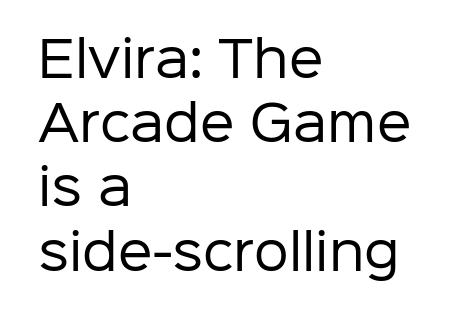
{"serif": "no", "italic": "no", "bold": "no", "weight": "regular", "width": "normal", "stroke_contrast": "low", "x_height": "medium", "monospaced": "no", "underline": "no", "align": "left", "line_spacing": "normal", "line_spacing_ratio": 1.31, "letter_spacing": "normal", "letter_spacing_em": 0.0, "glyph_px": 49}
